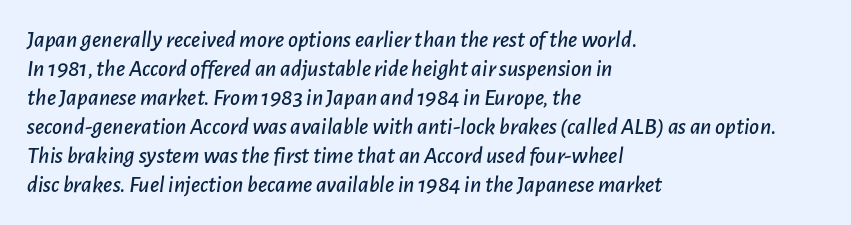
{"italic": "yes", "lean": "right", "slant_degrees": 7, "underline": "no", "align": "left", "line_spacing_ratio": 1.21, "letter_spacing": "normal", "letter_spacing_em": 0.0, "glyph_px": 24}
